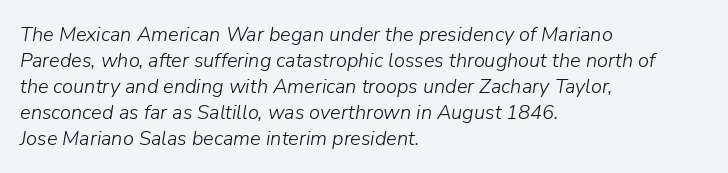
{"italic": "yes", "lean": "right", "slant_degrees": 9, "bold": "no", "underline": "no", "align": "left", "line_spacing": "normal", "line_spacing_ratio": 1.3, "letter_spacing": "normal", "letter_spacing_em": 0.0, "glyph_px": 20}
